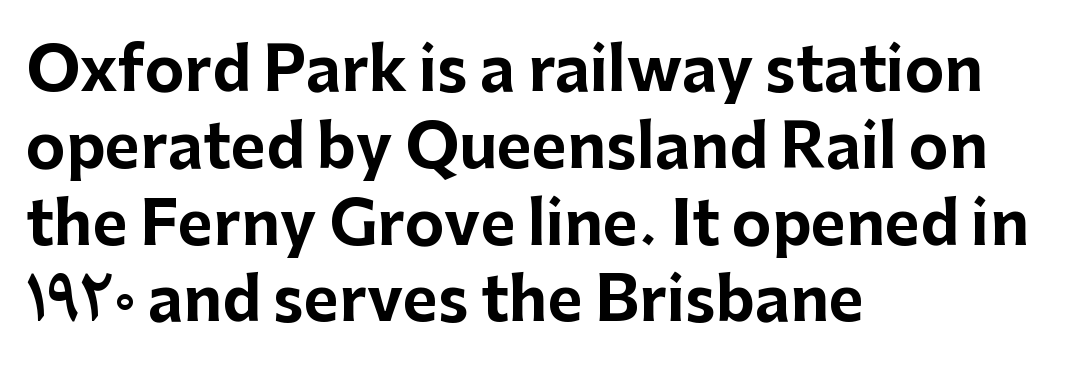
Q: Is the text bold? A: Yes.
Q: Is the text italic (slanted)? A: No, it is upright.
Q: Is the typeface a serif or a sans-serif typeface? A: Sans-serif.
Q: Is the text underlined? A: No.
Q: How is the paragraph aligned? A: Left-aligned.
Q: Is the spacing between letters normal or unusually wide? A: Normal.
Q: Is the spacing between lines tight, normal or loose? A: Normal.
Q: Width (condensed, normal, or wide)? A: Normal.
Q: Stroke contrast? A: Low.
Q: x-height? A: Medium.
Q: Monospaced? A: No.
